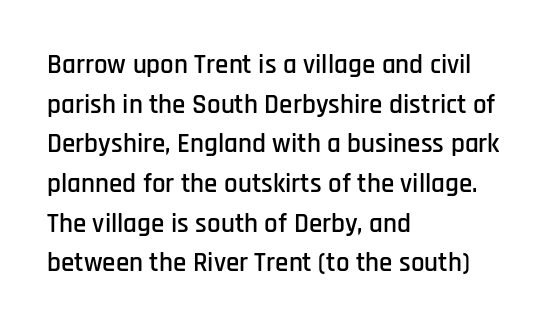
The image shows 27 px text type, upright; set left-aligned, normal line spacing (1.47x), normal letter spacing, not underlined.
